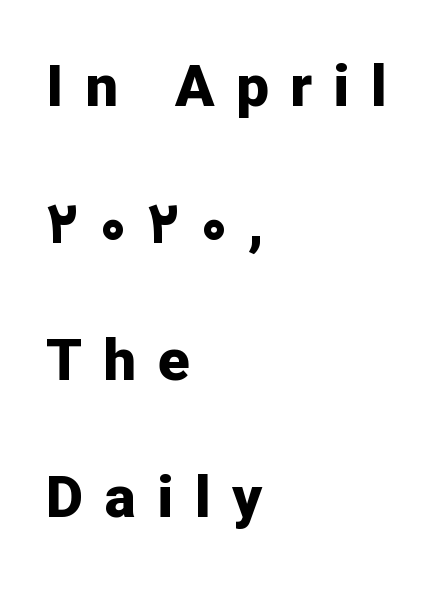
Check the space under the baseline: it is left empty. Notice the wide empty band between every row — that's loose leading. You can tell it's not italic because the verticals are truly vertical. Strokes here are thick enough to call this a true bold. Is this a fixed-width face? No — the glyphs have proportional, varying widths. Loose tracking; the words dissolve into strings of separated letters.
